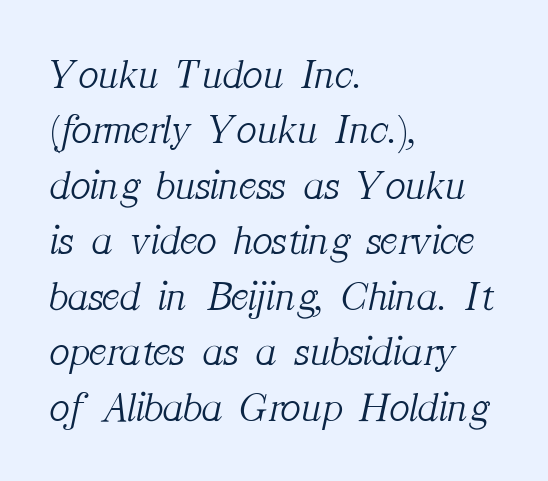
Line spacing here is normal. Italic? Definitely — the glyphs are oblique. Serif or sans? Serif — the stroke terminals have little feet. There is no visible air inserted between adjacent glyphs. Note the varied advance widths — an 'i' is clearly narrower than an 'm'. Type without underlining.
